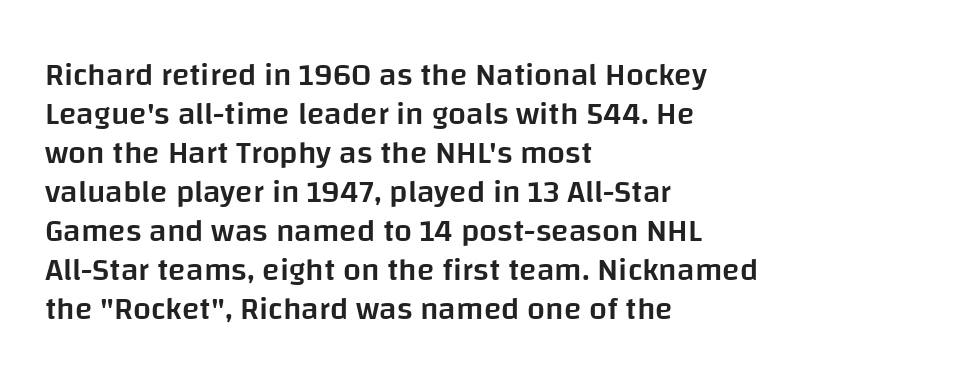
Note the varied advance widths — an 'i' is clearly narrower than an 'm'. A typesetter would call this zero additional tracking. Clear beneath every line of the passage. How heavy is the stroke? Medium-heavy — a semibold, shy of bold. Italic: no, the glyphs are upright roman. Each letter's strokes conclude bluntly, with no projecting serifs.
